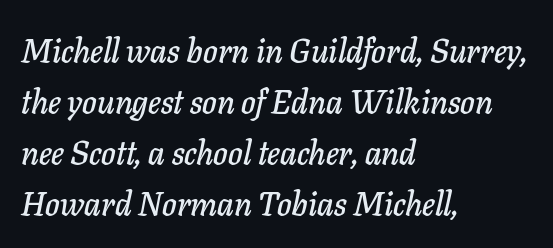
The image shows 33 px text type, italic (leaning right); set left-aligned, normal line spacing (1.55x), normal letter spacing, not underlined; low stroke contrast and a medium x-height.
